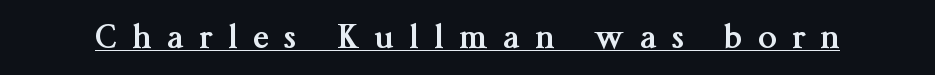
The image shows 33 px semibold serif type, upright; set unusually wide letter spacing (+0.48 em), underlined; medium stroke contrast and a medium x-height.
